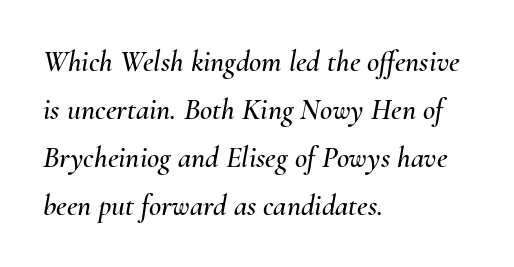
The image shows 30 px text type, italic (leaning right); set left-aligned, normal line spacing (1.6x), normal letter spacing, not underlined; medium stroke contrast and a small x-height.
